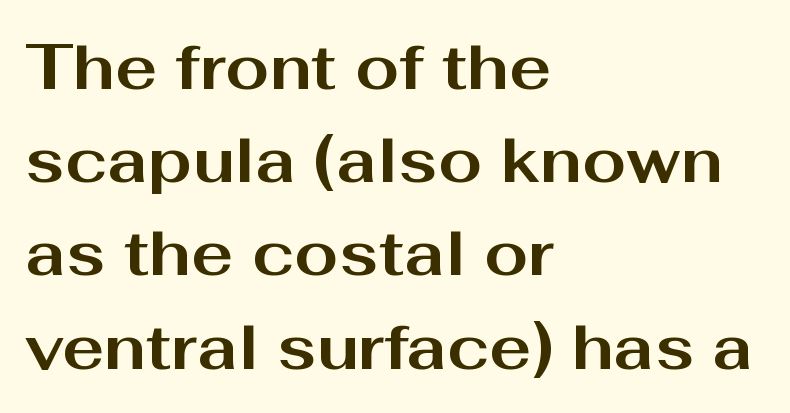
{"serif": "no", "italic": "no", "bold": "yes", "weight": "bold", "width": "wide", "stroke_contrast": "medium", "x_height": "medium", "monospaced": "no", "underline": "no", "align": "left", "line_spacing": "normal", "line_spacing_ratio": 1.48, "letter_spacing": "normal", "letter_spacing_em": 0.0, "glyph_px": 63}
